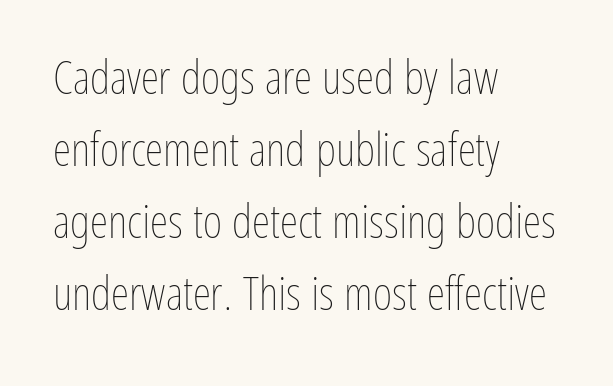
The image shows 47 px thin, condensed type, upright; set left-aligned, normal line spacing (1.53x), normal letter spacing, not underlined; low stroke contrast and a medium x-height.
